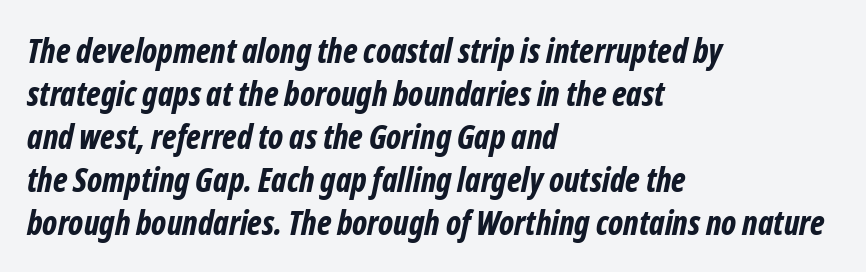
The image shows 33 px bold, condensed type, italic (leaning right); set left-aligned, normal line spacing (1.3x), normal letter spacing, not underlined; low stroke contrast and a medium x-height.
